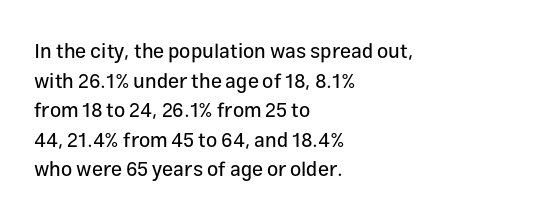
{"italic": "no", "underline": "no", "align": "left", "line_spacing": "normal", "line_spacing_ratio": 1.48, "letter_spacing": "normal", "letter_spacing_em": 0.0, "glyph_px": 20}
